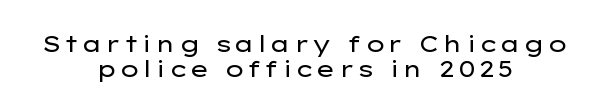
Q: Is the text bold? A: No.
Q: Is the text italic (slanted)? A: No, it is upright.
Q: Is the text underlined? A: No.
Q: How is the paragraph aligned? A: Centered.
Q: Is the spacing between lines tight, normal or loose? A: Tight.
